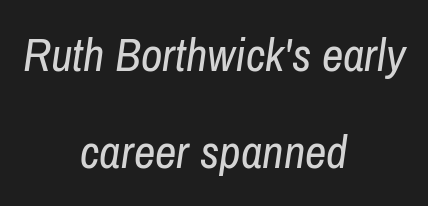
The block of text is sparse from top to bottom, with ample space between rows. Compared with ordinary roman type, these characters are visibly tilted. Character widths vary here, with narrow letters taking less room than wide ones. The passage shown is not bold in any degree. Is the block centered? Yes — each line is placed symmetrically about the middle. Nobody drew a line under any word here.
